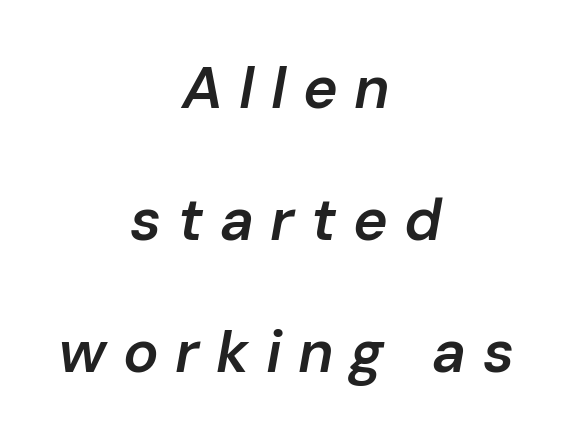
The image shows 59 px semibold type, italic (leaning right); set centered, loose line spacing (2.24x), unusually wide letter spacing (+0.28 em), not underlined; low stroke contrast and a medium x-height.
